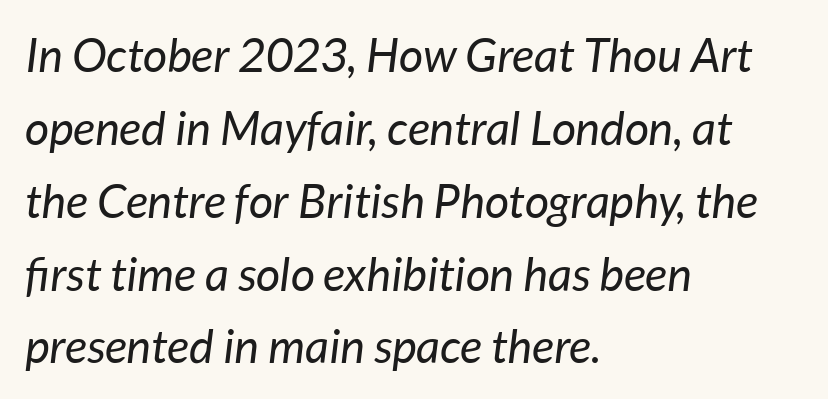
The image shows 47 px regular-weight type, italic (leaning right); set left-aligned, normal line spacing (1.55x), normal letter spacing, not underlined; low stroke contrast and a medium x-height.
